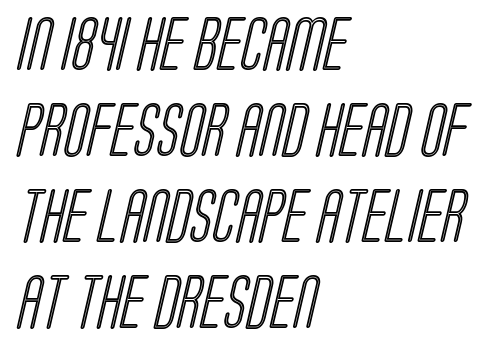
{"width": "condensed", "x_height": "large", "monospaced": "no", "underline": "no", "align": "left", "line_spacing": "normal", "line_spacing_ratio": 1.59, "letter_spacing": "normal", "letter_spacing_em": 0.0, "glyph_px": 54}
